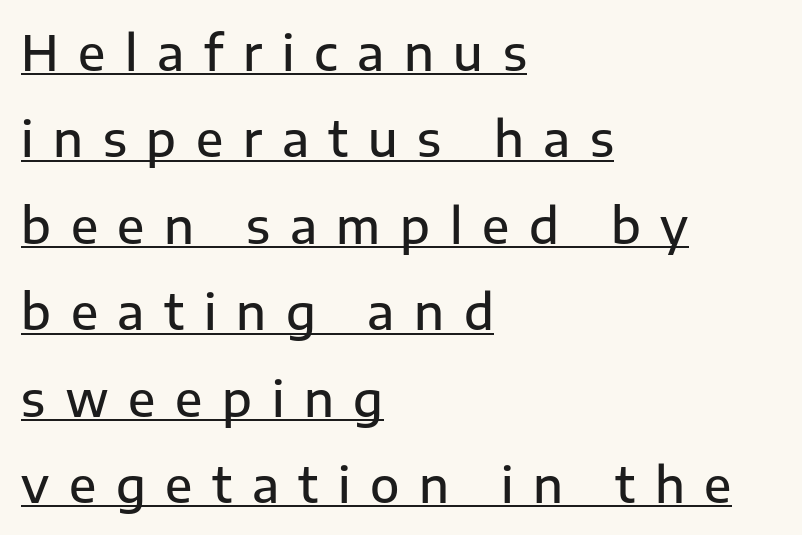
The image shows 48 px semibold sans-serif type, upright; set left-aligned, line spacing 1.8x, unusually wide letter spacing (+0.41 em), underlined; low stroke contrast and a medium x-height.
